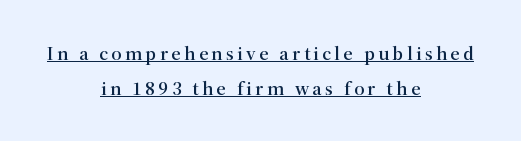
{"italic": "no", "underline": "yes", "align": "center", "line_spacing_ratio": 1.74, "glyph_px": 20}
